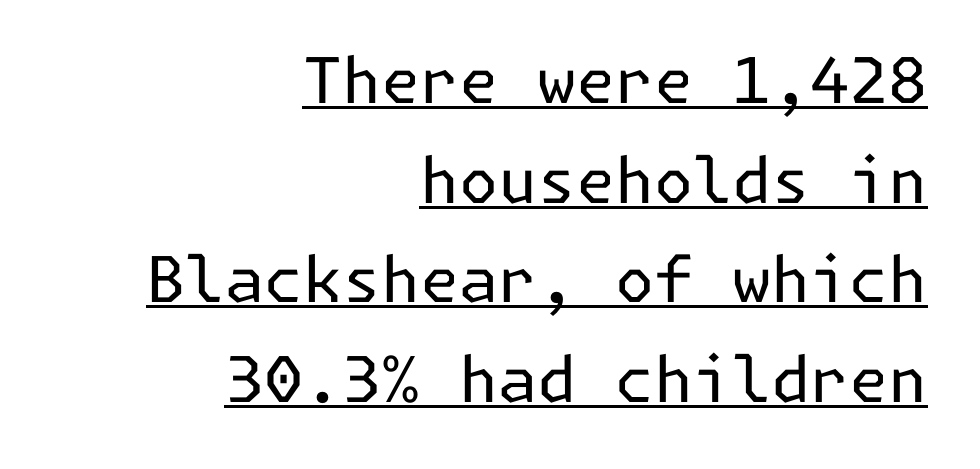
The image shows 63 px regular-weight sans-serif type, upright; set right-aligned, normal line spacing (1.58x), normal letter spacing, underlined; low stroke contrast and a medium x-height.
